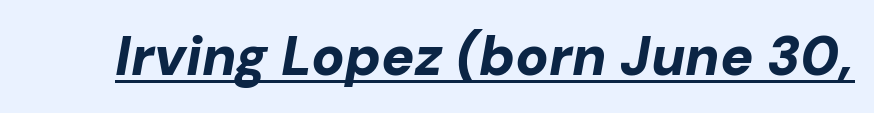
Q: Is the text bold? A: Yes.
Q: Is the text italic (slanted)? A: Yes, it leans right by about 10 degrees.
Q: Is the text underlined? A: Yes.
Q: Is the spacing between letters normal or unusually wide? A: Normal.
Q: Width (condensed, normal, or wide)? A: Normal.
Q: Stroke contrast? A: Low.
Q: x-height? A: Medium.
Q: Monospaced? A: No.
